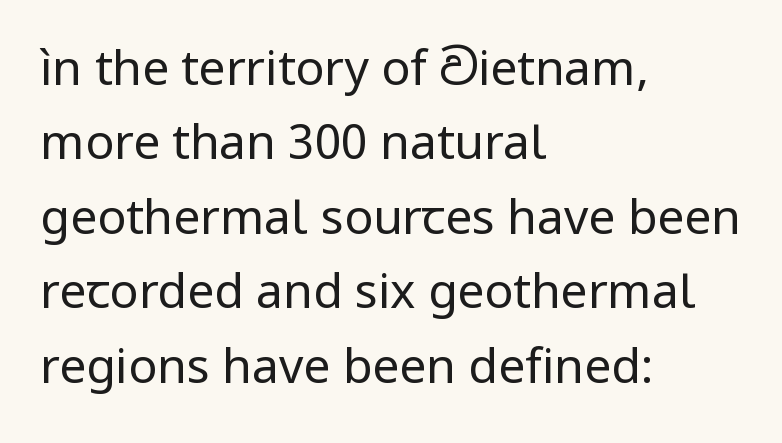
Q: Is the text bold? A: No.
Q: Is the text italic (slanted)? A: No, it is upright.
Q: Is the typeface a serif or a sans-serif typeface? A: Sans-serif.
Q: Is the text underlined? A: No.
Q: How is the paragraph aligned? A: Left-aligned.
Q: Is the spacing between letters normal or unusually wide? A: Normal.
Q: Is the spacing between lines tight, normal or loose? A: Normal.
Q: Width (condensed, normal, or wide)? A: Normal.
Q: Stroke contrast? A: Low.
Q: x-height? A: Medium.
Q: Monospaced? A: No.
